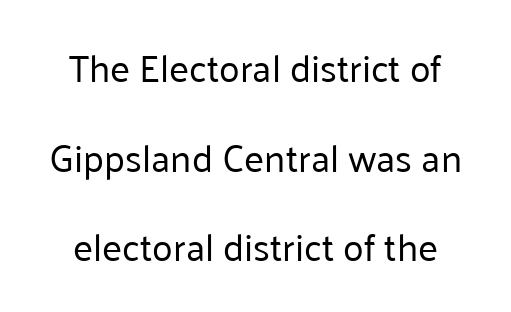
Q: Is the text bold? A: No.
Q: Is the text italic (slanted)? A: No, it is upright.
Q: Is the typeface a serif or a sans-serif typeface? A: Sans-serif.
Q: Is the text underlined? A: No.
Q: How is the paragraph aligned? A: Centered.
Q: Is the spacing between letters normal or unusually wide? A: Normal.
Q: Is the spacing between lines tight, normal or loose? A: Loose.
Q: Width (condensed, normal, or wide)? A: Normal.
Q: Stroke contrast? A: Low.
Q: x-height? A: Medium.
Q: Monospaced? A: No.
